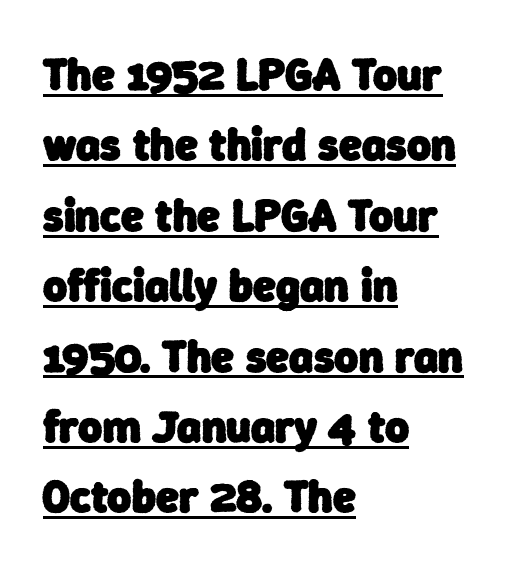
Honestly, the row spacing looks completely unremarkable. The rendering anchors every line to the left-hand side. Observe the absence of serifs on each vertical stroke in this sample. Bold? Absolutely — the strokes are thick and heavy.
